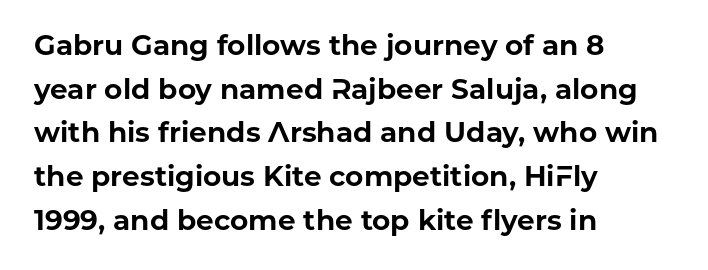
{"serif": "no", "italic": "no", "bold": "yes", "weight": "bold", "width": "normal", "stroke_contrast": "low", "x_height": "medium", "monospaced": "no", "underline": "no", "align": "left", "line_spacing": "normal", "line_spacing_ratio": 1.56, "letter_spacing": "normal", "letter_spacing_em": 0.0, "glyph_px": 28}
